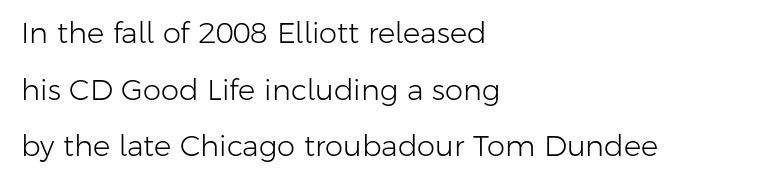
The image shows 29 px light sans-serif type, upright; set left-aligned, loose line spacing (1.95x), normal letter spacing, not underlined; low stroke contrast and a medium x-height.
